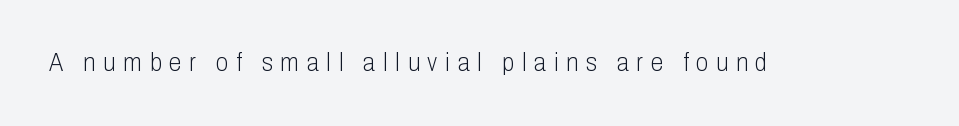
Nope, not italic — everything's standing straight. Any mark beneath the type? The region is blank. Honestly, the letter spacing is so wide it's the main thing you notice. Heaviness? Minimal to ordinary, like unemphasized prose.
